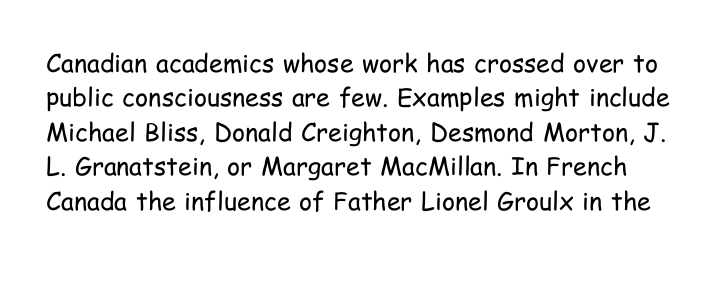
Posture: vertical. Students, note that the glyphs here touch the page at normal intervals. The line-height multiplier appears to be the usual default. Type without underlining.
